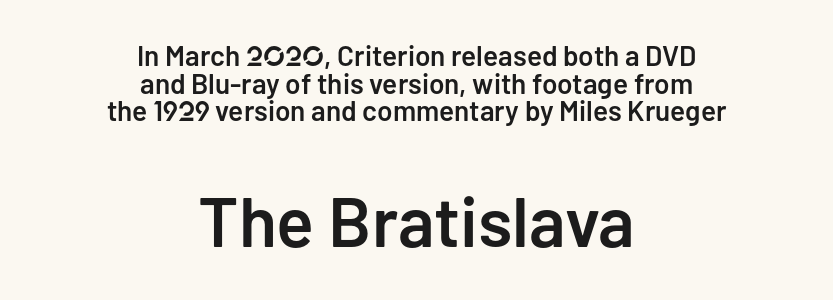
The image shows 70 px semibold sans-serif type, upright; set centered, tight line spacing (0.99x), normal letter spacing, not underlined; the second (bottom) block is 2.5x larger; low stroke contrast and a medium x-height.
